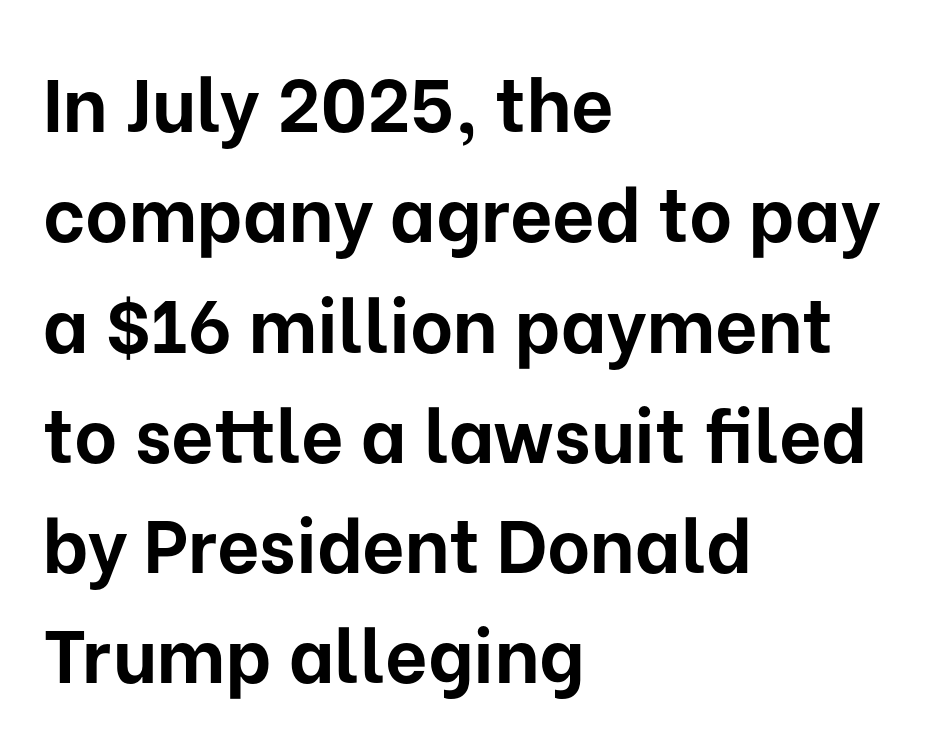
All the whitespace from short lines collects on the right. Inter-character spacing is left at the font's built-in metrics. The passage shown stacks its lines at a standard gap. The font family rendered here belongs to the sans-serif group. Do the characters align in a grid? No, the font is proportional. This is heavy type, rendered in bold.
